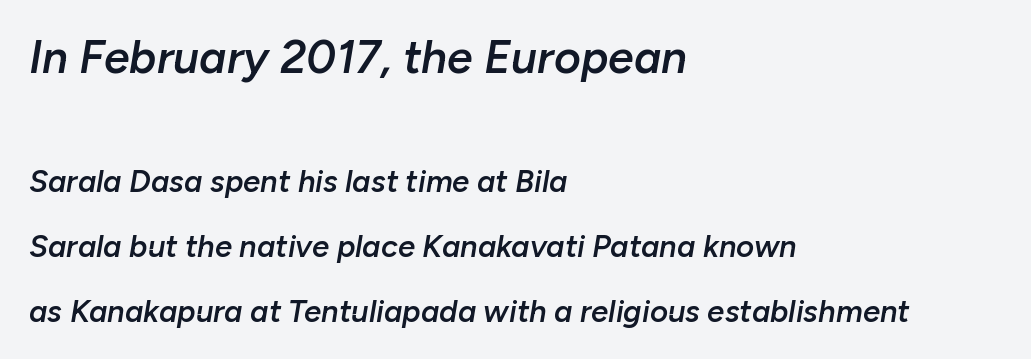
The image shows 46 px semibold type, italic (leaning right); set left-aligned, loose line spacing (2.09x), normal letter spacing, not underlined; the first (top) block is 1.48x larger; low stroke contrast and a medium x-height.
